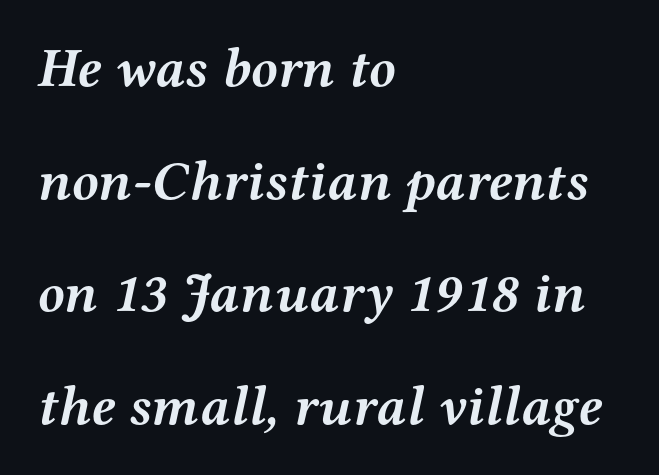
Q: Is the text bold? A: Yes.
Q: Is the text italic (slanted)? A: Yes, it leans right by about 12 degrees.
Q: Is the typeface a serif or a sans-serif typeface? A: Serif.
Q: Is the text underlined? A: No.
Q: How is the paragraph aligned? A: Left-aligned.
Q: Is the spacing between letters normal or unusually wide? A: Normal.
Q: Is the spacing between lines tight, normal or loose? A: Loose.
Q: Width (condensed, normal, or wide)? A: Wide.
Q: Stroke contrast? A: Medium.
Q: x-height? A: Medium.
Q: Monospaced? A: No.
